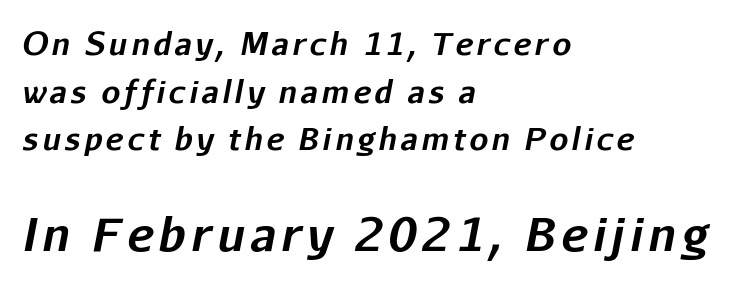
The whole block is typeset with a tilt. Underline: absent. The block of text has a typical density, with ordinary space between rows. Heavy-handed strokes throughout: this text is bold. These lines are set flush left with a ragged right edge.
